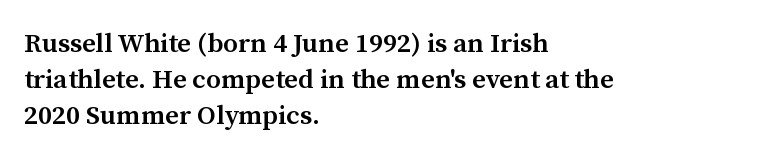
{"italic": "no", "bold": "semi", "underline": "no", "align": "left", "line_spacing": "normal", "line_spacing_ratio": 1.33, "letter_spacing": "normal", "letter_spacing_em": 0.0, "glyph_px": 27}
